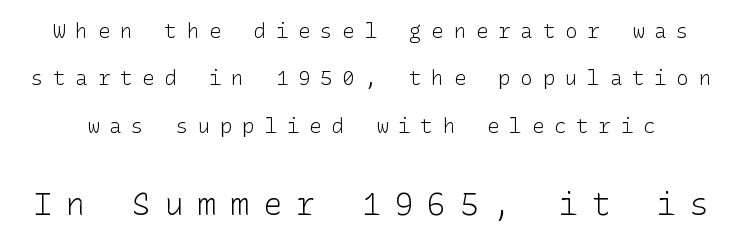
This is sans-serif lettering, the kind often seen on screens and signage. Typesetter's note — lower block bumped up in size, upper block left smaller. A typesetter would mark this as roman, not italic. The tracking jumps out immediately: characters are airy and widely separated. Nobody drew a line under any word here.
